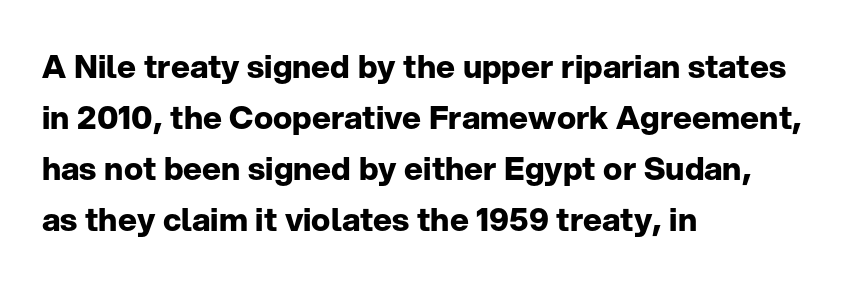
The image shows 32 px bold sans-serif type, upright; set left-aligned, normal line spacing (1.59x), normal letter spacing, not underlined; low stroke contrast and a medium x-height.
